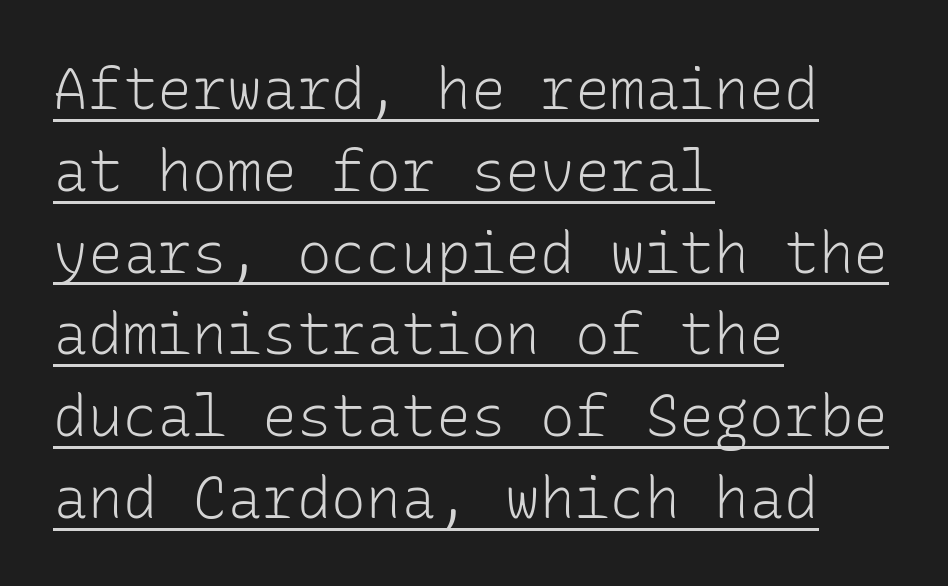
Vertical spacing — default. The letterforms sit shoulder to shoulder at normal distance. A sans-serif font was chosen for this passage. The rendering uses typewriter-style spacing with identical character cells. Unbolded letterforms with no extra heft. Which margin do the lines hug? The left one — the right edge is uneven.
